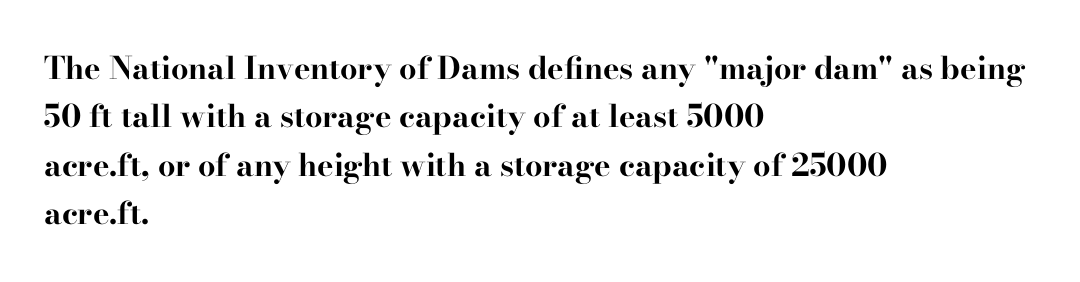
The image shows 31 px bold, wide serif type, upright; set left-aligned, normal line spacing (1.56x), normal letter spacing, not underlined; high stroke contrast and a small x-height.
